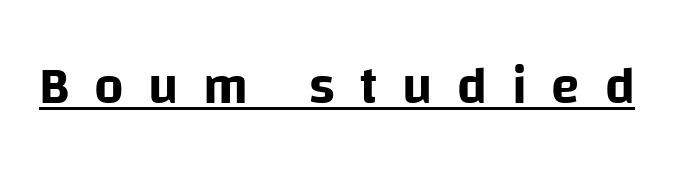
Q: Is the text italic (slanted)? A: No, it is upright.
Q: Is the typeface a serif or a sans-serif typeface? A: Sans-serif.
Q: Is the text underlined? A: Yes.
Q: Is the spacing between letters normal or unusually wide? A: Unusually wide.
Q: Width (condensed, normal, or wide)? A: Normal.
Q: Stroke contrast? A: Low.
Q: x-height? A: Large.
Q: Monospaced? A: No.
